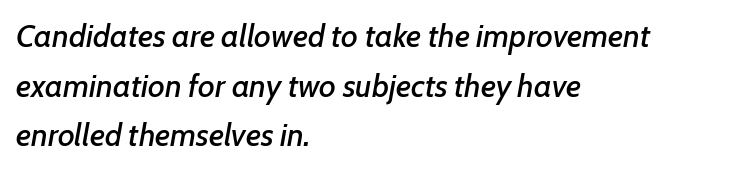
{"italic": "yes", "lean": "right", "slant_degrees": 7, "width": "normal", "stroke_contrast": "low", "x_height": "medium", "monospaced": "no", "underline": "no", "align": "left", "line_spacing": "normal", "line_spacing_ratio": 1.55, "letter_spacing": "normal", "letter_spacing_em": 0.0, "glyph_px": 32}
